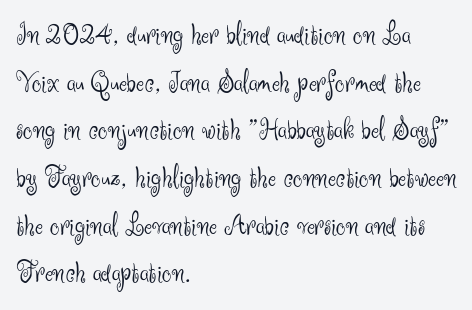
The image shows 30 px light sans-serif type, upright; set left-aligned, normal line spacing (1.59x), normal letter spacing, not underlined; medium stroke contrast and a small x-height.
